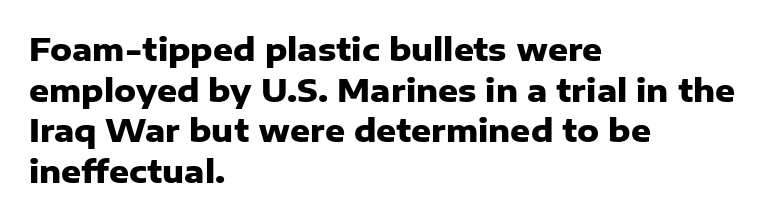
Q: Is the text bold? A: Yes.
Q: Is the text italic (slanted)? A: No, it is upright.
Q: Is the typeface a serif or a sans-serif typeface? A: Sans-serif.
Q: Is the text underlined? A: No.
Q: How is the paragraph aligned? A: Left-aligned.
Q: Is the spacing between letters normal or unusually wide? A: Normal.
Q: Is the spacing between lines tight, normal or loose? A: Normal.
Q: Width (condensed, normal, or wide)? A: Normal.
Q: Stroke contrast? A: Low.
Q: x-height? A: Medium.
Q: Monospaced? A: No.
